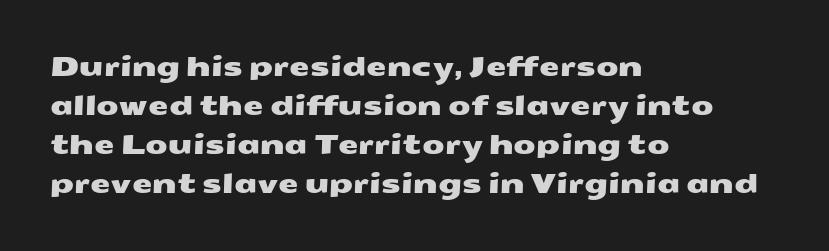
The image shows 26 px text type; set left-aligned, normal line spacing (1.5x), normal letter spacing, not underlined.
